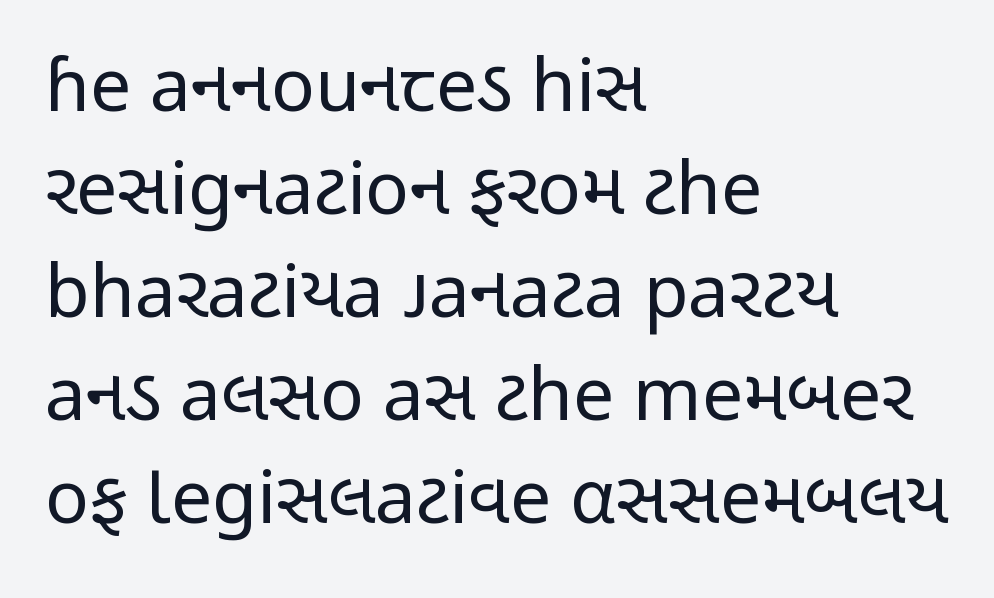
Q: Is the text bold? A: No.
Q: Is the text italic (slanted)? A: No, it is upright.
Q: Is the typeface a serif or a sans-serif typeface? A: Sans-serif.
Q: Is the text underlined? A: No.
Q: How is the paragraph aligned? A: Left-aligned.
Q: Is the spacing between letters normal or unusually wide? A: Normal.
Q: Is the spacing between lines tight, normal or loose? A: Normal.
Q: Width (condensed, normal, or wide)? A: Condensed.
Q: Stroke contrast? A: Low.
Q: x-height? A: Medium.
Q: Monospaced? A: No.
